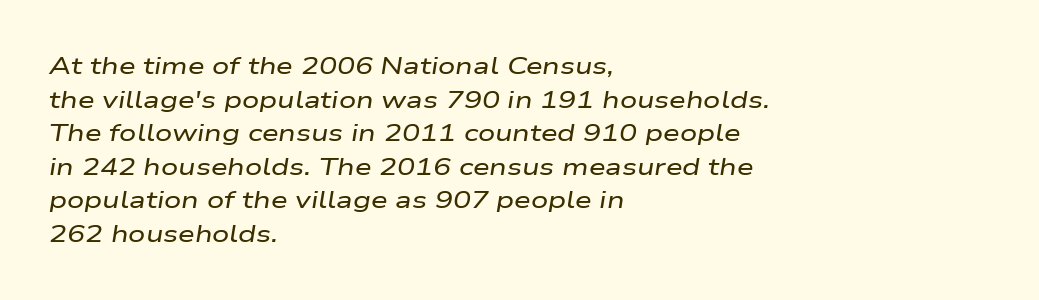
{"italic": "yes", "lean": "right", "slant_degrees": 9, "underline": "no", "align": "left", "line_spacing": "normal", "line_spacing_ratio": 1.4, "letter_spacing": "normal", "letter_spacing_em": 0.0, "glyph_px": 24}
